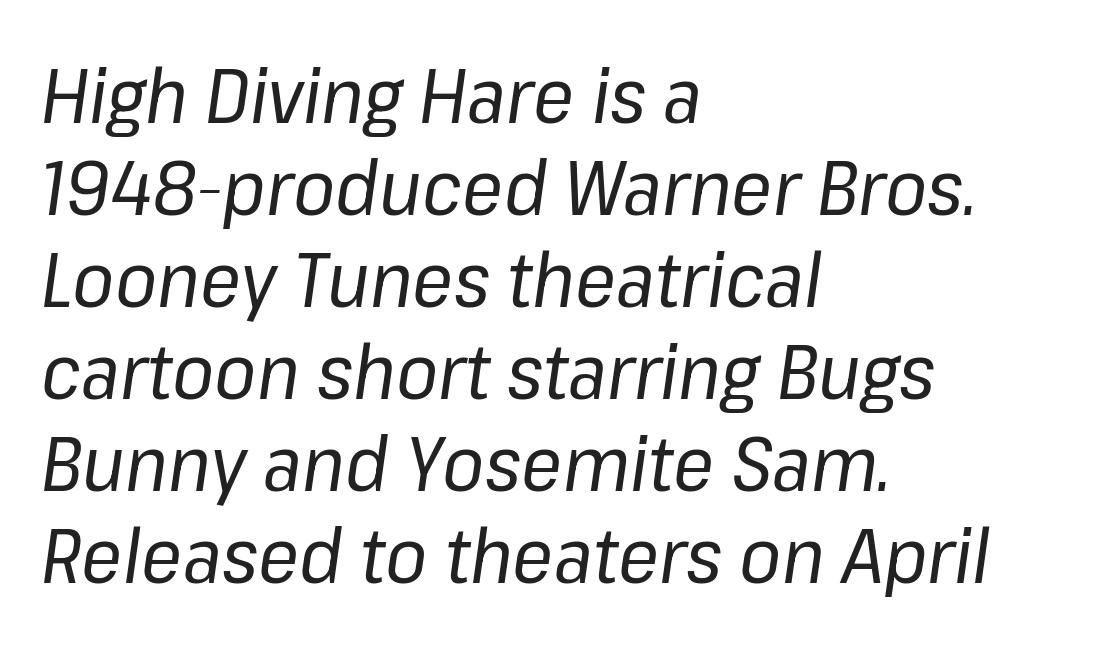
The image shows 76 px regular-weight type, italic (leaning right); set left-aligned, line spacing 1.21x, normal letter spacing, not underlined; low stroke contrast and a medium x-height.
